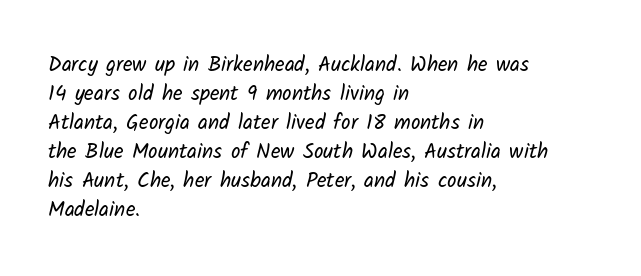
The image shows 21 px text type; set left-aligned, normal line spacing (1.38x), normal letter spacing, not underlined.
